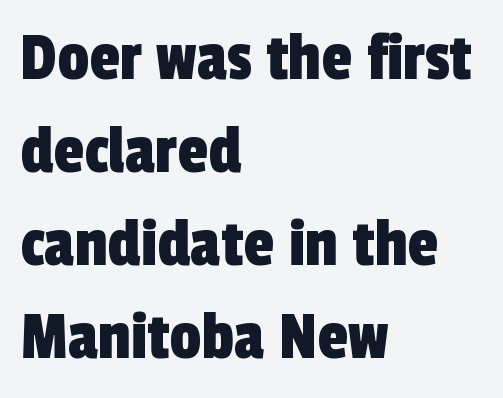
All the whitespace from short lines collects on the right. These lines are rendered in a variable-pitch font. Rows of type keep a routine distance in the vertical direction. What stands out about the letter spacing? Nothing — it is the standard amount.
